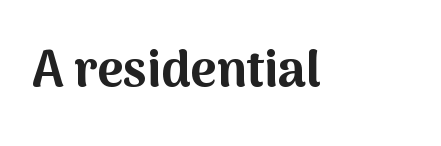
Beneath every word, the page is bare. The font's upright variant was chosen for this text. These lines are rendered in a variable-pitch font. A typesetter would call this zero additional tracking. The designer went with a sans here, leaving each stem footless. What weight is shown? A full bold with thick strokes.
